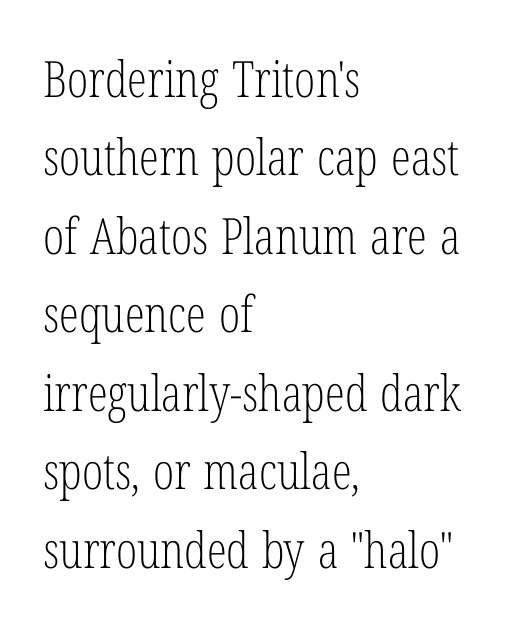
Q: Is the text bold? A: No.
Q: Is the text italic (slanted)? A: No, it is upright.
Q: Is the typeface a serif or a sans-serif typeface? A: Serif.
Q: Is the text underlined? A: No.
Q: How is the paragraph aligned? A: Left-aligned.
Q: Is the spacing between letters normal or unusually wide? A: Normal.
Q: Is the spacing between lines tight, normal or loose? A: Normal.
Q: Width (condensed, normal, or wide)? A: Condensed.
Q: Stroke contrast? A: Low.
Q: x-height? A: Medium.
Q: Monospaced? A: No.
